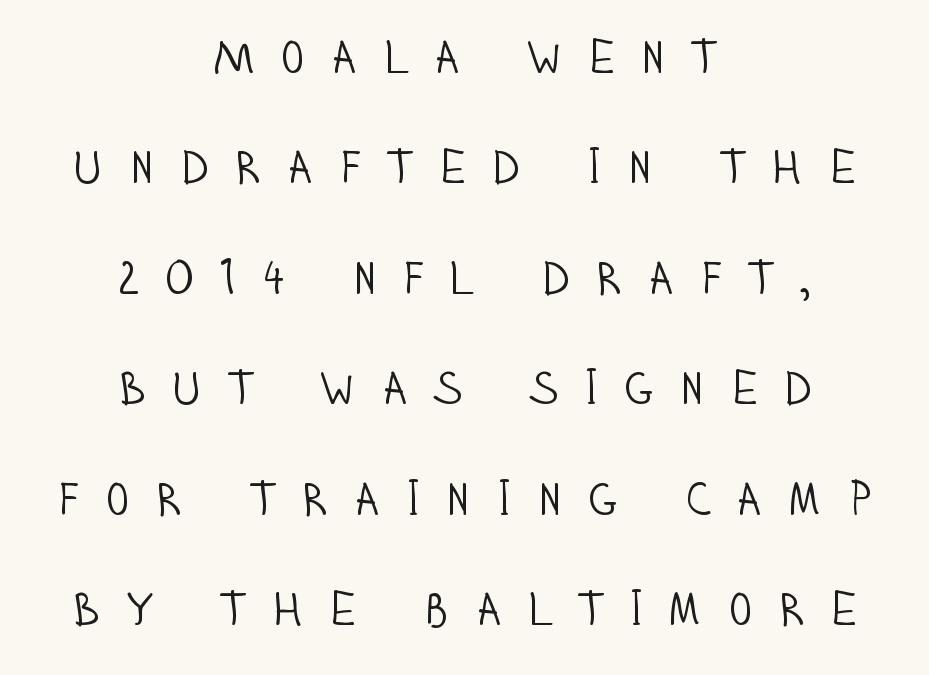
{"serif": "no", "italic": "no", "bold": "no", "weight": "light", "width": "condensed", "stroke_contrast": "low", "x_height": "large", "monospaced": "no", "underline": "no", "align": "center", "line_spacing": "loose", "line_spacing_ratio": 2.35, "letter_spacing": "wide", "letter_spacing_em": 0.5, "glyph_px": 47}
